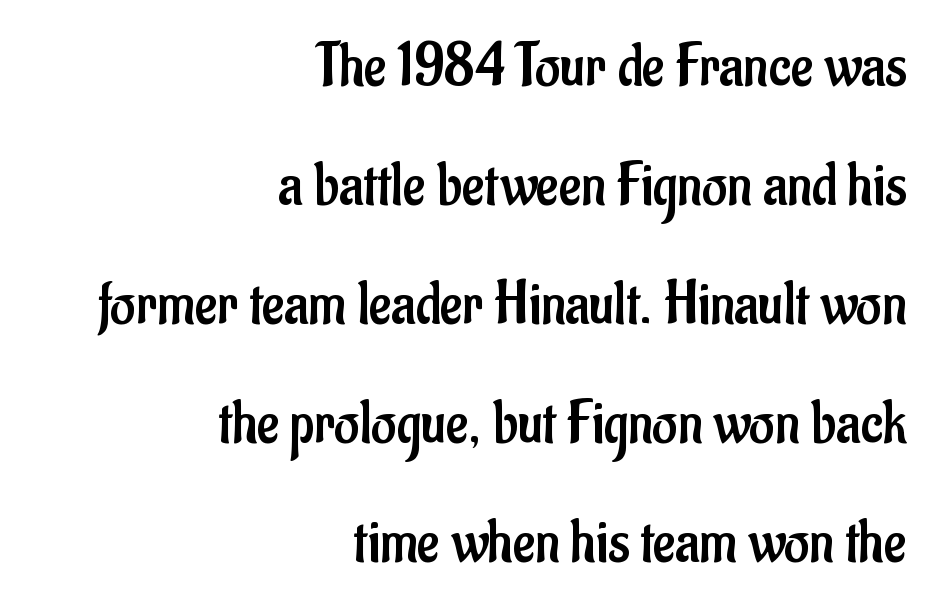
{"serif": "no", "italic": "no", "bold": "no", "weight": "regular", "width": "condensed", "stroke_contrast": "low", "x_height": "small", "monospaced": "no", "underline": "no", "align": "right", "line_spacing": "loose", "line_spacing_ratio": 1.95, "letter_spacing": "normal", "letter_spacing_em": 0.0, "glyph_px": 61}
